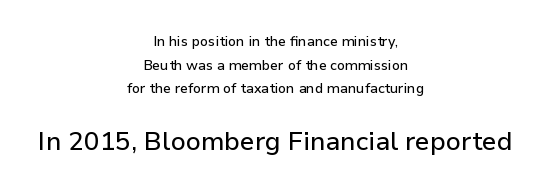
Q: Is the text italic (slanted)? A: No, it is upright.
Q: Is the text underlined? A: No.
Q: How is the paragraph aligned? A: Centered.
Q: Is the spacing between letters normal or unusually wide? A: Normal.
Q: Is the spacing between lines tight, normal or loose? A: Normal.
Q: Which block of text is set in a larger size, the first (top) or the second (bottom)? A: The second (bottom) one.
